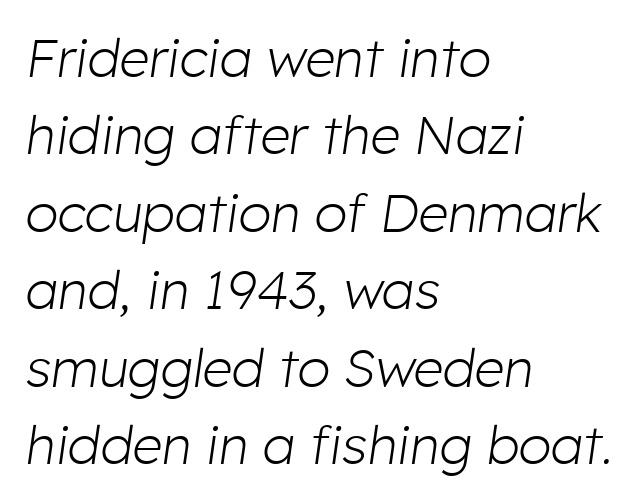
The image shows 53 px light type, italic (leaning right); set left-aligned, normal line spacing (1.46x), normal letter spacing, not underlined; low stroke contrast and a medium x-height.
